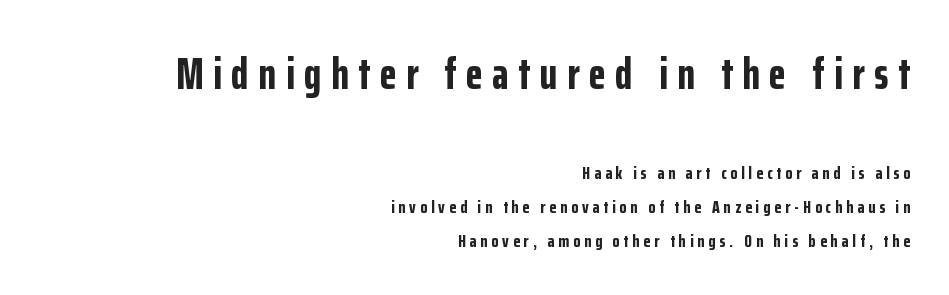
The image shows 44 px bold, condensed sans-serif type, upright; set right-aligned, loose line spacing (1.9x), unusually wide letter spacing (+0.22 em), not underlined; the first (top) block is 2.44x larger; low stroke contrast and a medium x-height.
